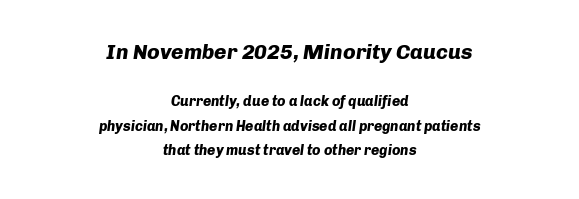
Standard letterfit; no display-style spreading of the glyphs. Check under the words: just untouched page. When letters slant like this, we call the style italic. Emphasis by weight is at full strength: bold.
